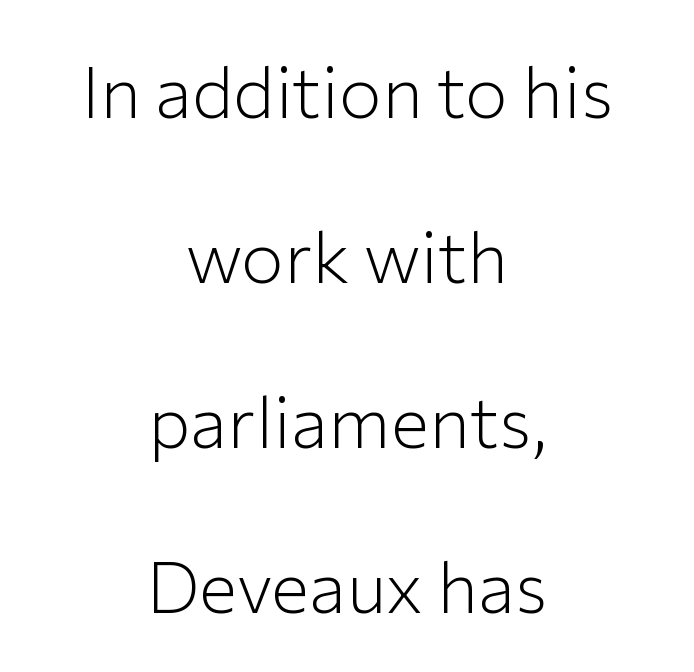
The image shows 72 px light sans-serif type, upright; set centered, loose line spacing (2.29x), normal letter spacing, not underlined; low stroke contrast and a medium x-height.
